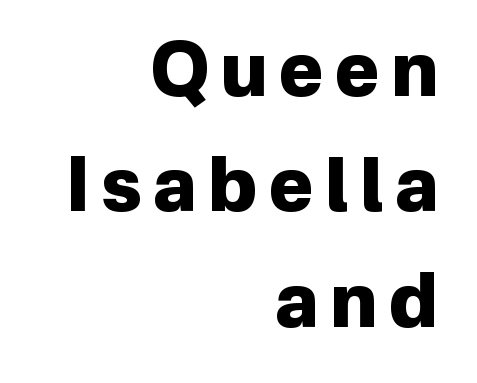
This sample uses a sans-serif face. Leftover space on each line is placed entirely before the opening word. The lettering stays uniformly vertical, giving the passage a roman look. Each new line begins a customary step beneath the previous one. On the weight axis this lands at bold, roughly 700. Unmarked baselines from the first word to the last.
